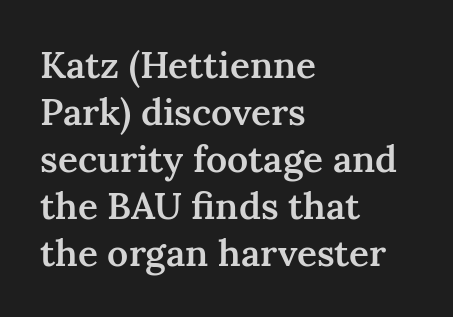
{"serif": "yes", "italic": "no", "bold": "semi", "weight": "semibold", "width": "normal", "stroke_contrast": "medium", "x_height": "medium", "monospaced": "no", "underline": "no", "align": "left", "line_spacing": "normal", "line_spacing_ratio": 1.27, "letter_spacing": "normal", "letter_spacing_em": 0.0, "glyph_px": 37}
